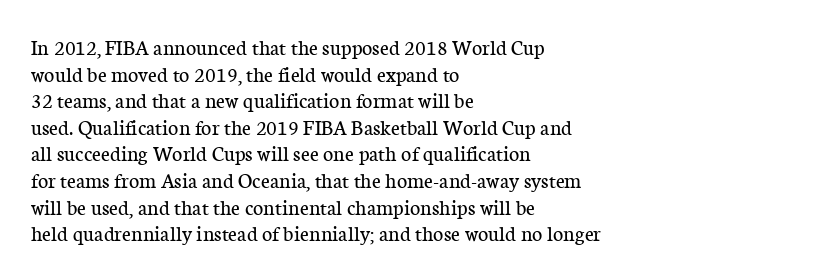
{"italic": "no", "bold": "no", "underline": "no", "align": "left", "line_spacing_ratio": 1.21, "letter_spacing": "normal", "letter_spacing_em": 0.0, "glyph_px": 22}
